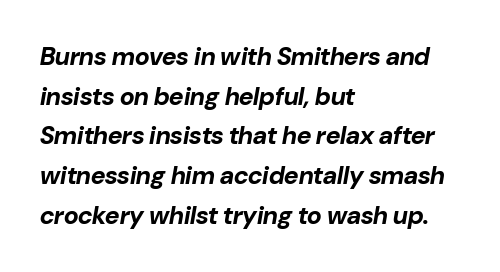
{"italic": "yes", "lean": "right", "slant_degrees": 10, "bold": "yes", "underline": "no", "align": "left", "line_spacing": "normal", "line_spacing_ratio": 1.59, "letter_spacing": "normal", "letter_spacing_em": 0.0, "glyph_px": 25}
